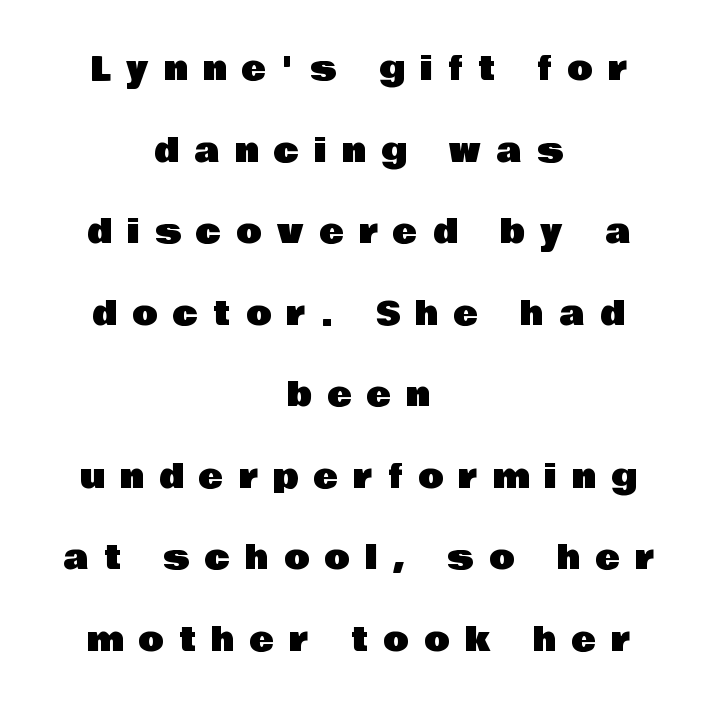
The image shows 33 px sans-serif type, upright; set centered, loose line spacing (2.47x), unusually wide letter spacing (+0.47 em), not underlined; low stroke contrast and a large x-height.
